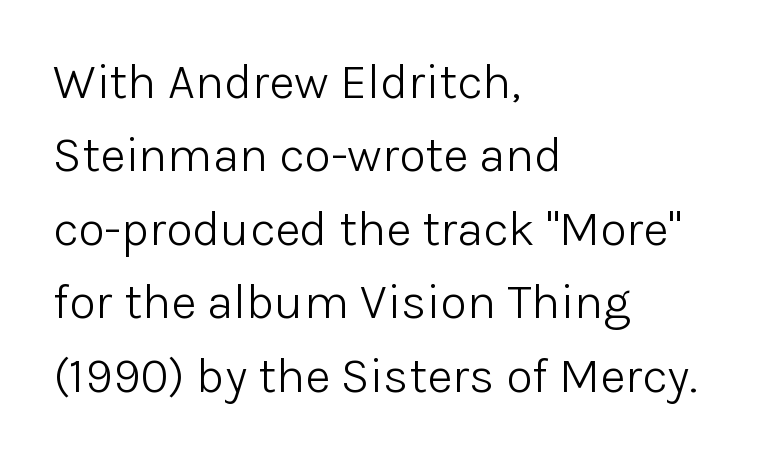
The text was rendered using a sans face with plain stroke endings. Casual observation: everything's shoved over to the left. No extra ink here — the face is not bold. Do the characters align in a grid? No, the font is proportional. The rendering keeps characters at their native spacing. A roman cut, with each character standing at attention.
